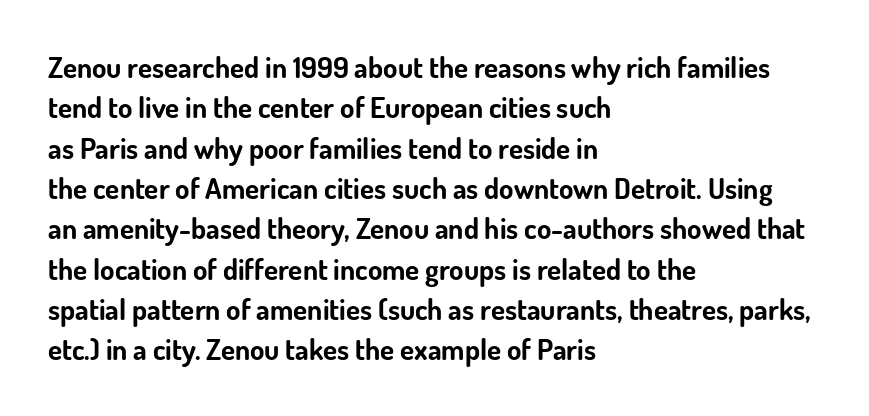
A roman cut, with each character standing at attention. The passage shown is typed in a proportional face where columns would drift. The space beneath each line is pristine and unruled. Weight: bold. To sum up the face: it is a sans, with no serifs.
